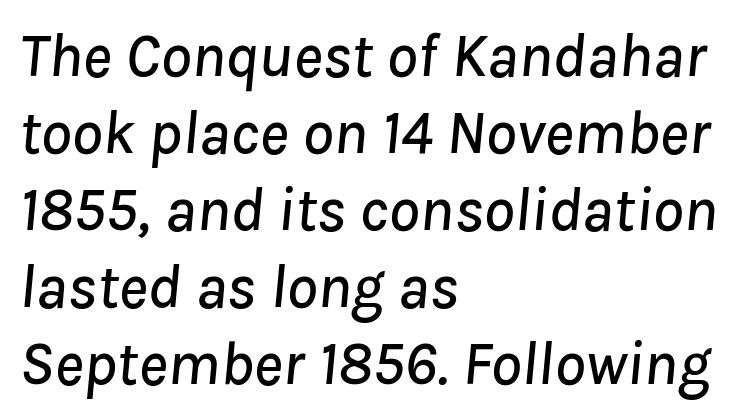
Q: Is the text italic (slanted)? A: Yes, it leans right by about 8 degrees.
Q: Is the text underlined? A: No.
Q: How is the paragraph aligned? A: Left-aligned.
Q: Is the spacing between letters normal or unusually wide? A: Normal.
Q: Width (condensed, normal, or wide)? A: Normal.
Q: Stroke contrast? A: Low.
Q: x-height? A: Medium.
Q: Monospaced? A: No.
